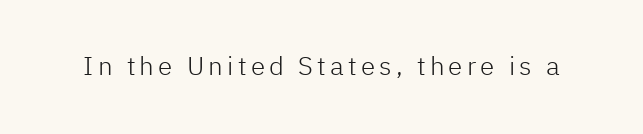
Q: Is the text bold? A: No.
Q: Is the text italic (slanted)? A: No, it is upright.
Q: Is the text underlined? A: No.
